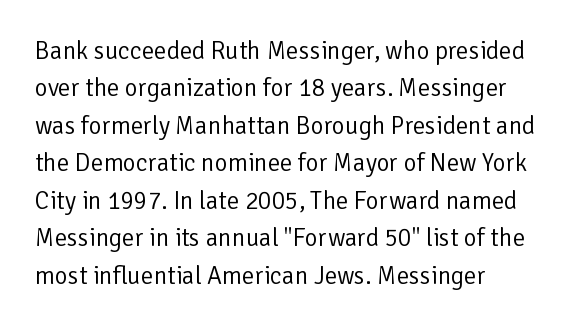
In CSS terms this would be text-align: left. Descenders are the only things crossing below the line. One glance says typical: line gaps are just what's usual. This is the regular roman posture of the typeface.
